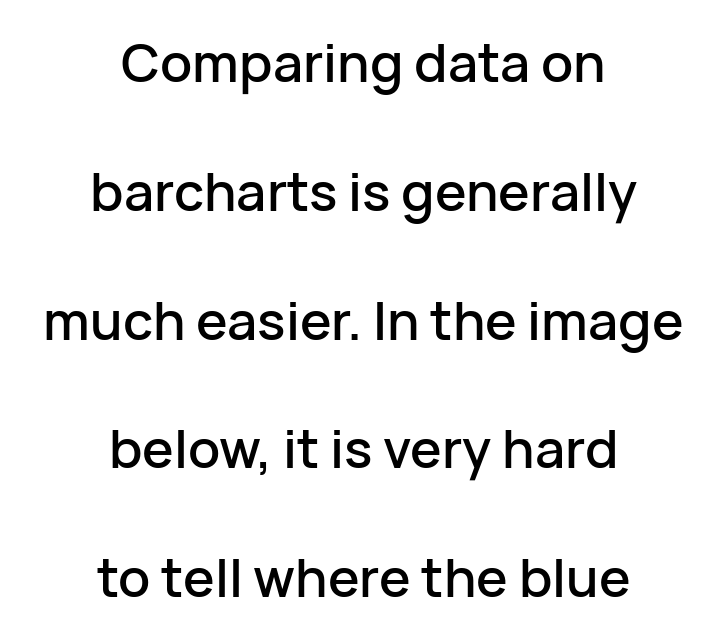
Q: Is the text italic (slanted)? A: No, it is upright.
Q: Is the typeface a serif or a sans-serif typeface? A: Sans-serif.
Q: Is the text underlined? A: No.
Q: How is the paragraph aligned? A: Centered.
Q: Is the spacing between letters normal or unusually wide? A: Normal.
Q: Is the spacing between lines tight, normal or loose? A: Loose.
Q: Width (condensed, normal, or wide)? A: Normal.
Q: Stroke contrast? A: Low.
Q: x-height? A: Medium.
Q: Monospaced? A: No.
